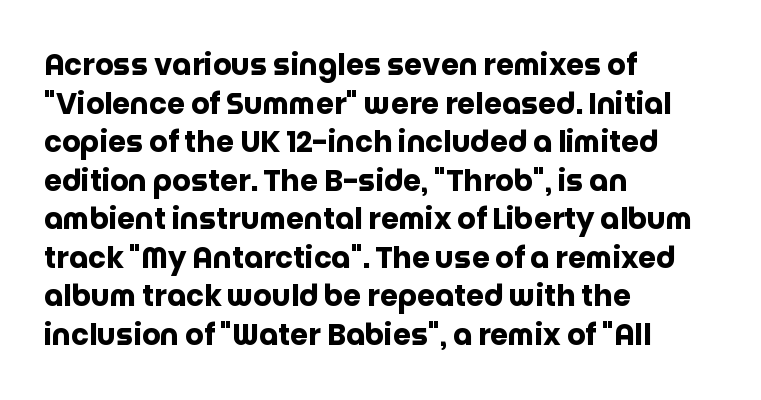
The font's upright variant was chosen for this text. The typesetting leans heavy: a genuine bold. The ragged edge is on the right, which tells us the setting is flush left. Each letter keeps its own natural width here, so spacing adapts to shape.
